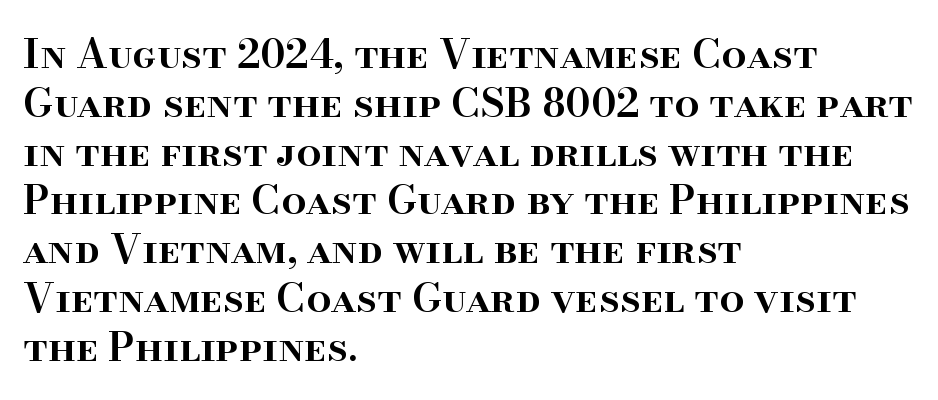
The image shows 40 px semibold serif type, upright; set left-aligned, line spacing 1.22x, normal letter spacing, not underlined; high stroke contrast and a small x-height.
